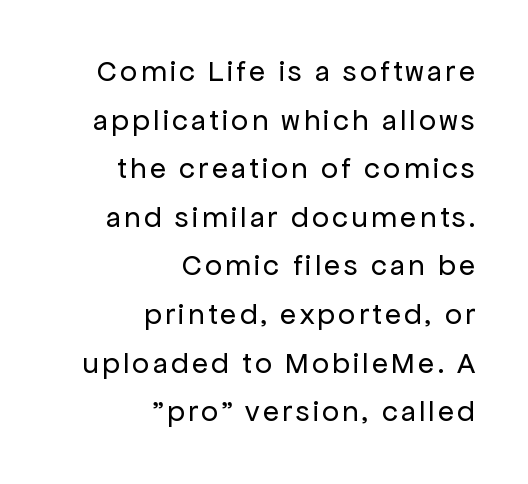
Q: Is the text bold? A: No.
Q: Is the text italic (slanted)? A: No, it is upright.
Q: Is the typeface a serif or a sans-serif typeface? A: Sans-serif.
Q: Is the text underlined? A: No.
Q: How is the paragraph aligned? A: Right-aligned.
Q: Is the spacing between lines tight, normal or loose? A: Normal.
Q: Width (condensed, normal, or wide)? A: Normal.
Q: Stroke contrast? A: Low.
Q: x-height? A: Medium.
Q: Monospaced? A: No.
